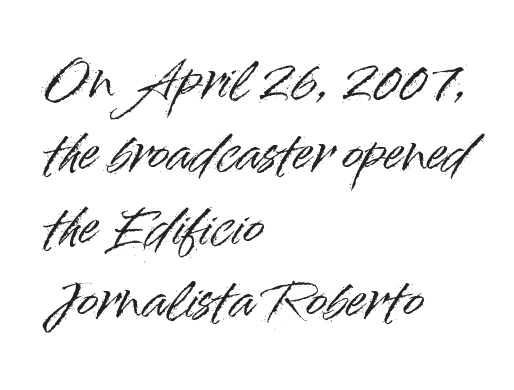
The glyphs are unaccompanied by any horizontal stroke below them. The designer left line spacing at the default. The lines are quadded left. The letters carry no serifs — their stems end cleanly without finishing strokes. The gaps between neighbouring characters are ordinary and unremarkable.
